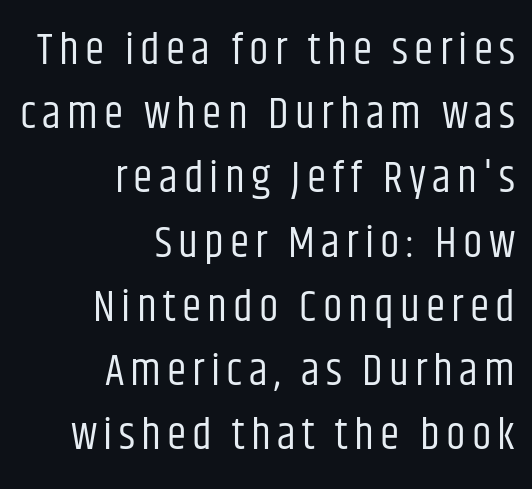
Q: Is the text bold? A: No.
Q: Is the text italic (slanted)? A: No, it is upright.
Q: Is the typeface a serif or a sans-serif typeface? A: Sans-serif.
Q: Is the text underlined? A: No.
Q: How is the paragraph aligned? A: Right-aligned.
Q: Is the spacing between lines tight, normal or loose? A: Normal.
Q: Width (condensed, normal, or wide)? A: Condensed.
Q: Stroke contrast? A: Low.
Q: x-height? A: Large.
Q: Monospaced? A: No.
